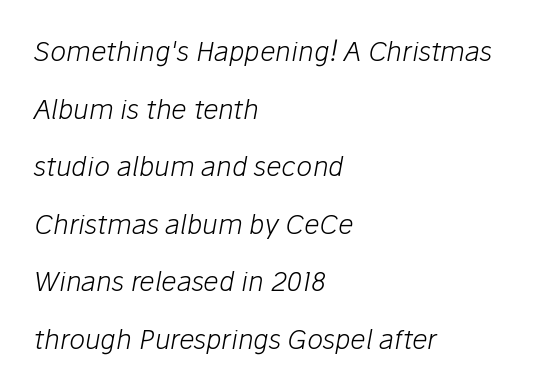
{"italic": "yes", "lean": "right", "slant_degrees": 10, "bold": "no", "underline": "no", "align": "left", "line_spacing": "loose", "line_spacing_ratio": 2.13, "letter_spacing": "normal", "letter_spacing_em": 0.0, "glyph_px": 27}
